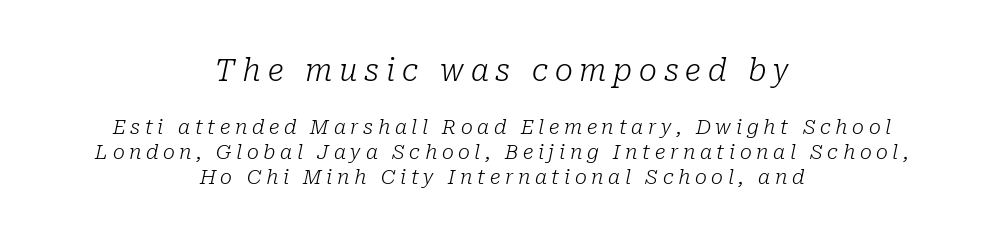
These lines sit exactly where default settings would place them. Two sizes are in play, and the larger belongs to the first block. The face used here has a pronounced slope to its letters. Letters rest on an invisible, unmarked baseline.
